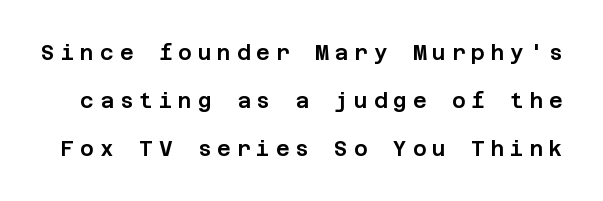
The space directly below the letters is spotless. Italic: no, the glyphs are upright roman. Observe the wide spacing: letters keep a clear distance from each other. This block would shrink considerably if given ordinary leading; it's expanded now.
